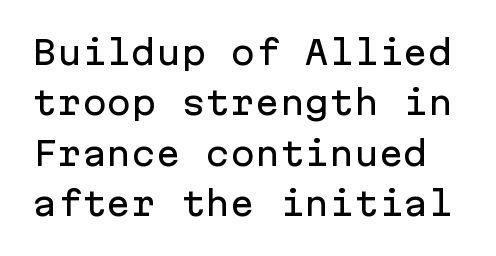
Q: Is the text italic (slanted)? A: No, it is upright.
Q: Is the typeface a serif or a sans-serif typeface? A: Sans-serif.
Q: Is the text underlined? A: No.
Q: Is the spacing between letters normal or unusually wide? A: Normal.
Q: Is the spacing between lines tight, normal or loose? A: Normal.
Q: Width (condensed, normal, or wide)? A: Normal.
Q: Stroke contrast? A: Low.
Q: x-height? A: Medium.
Q: Monospaced? A: Yes.
